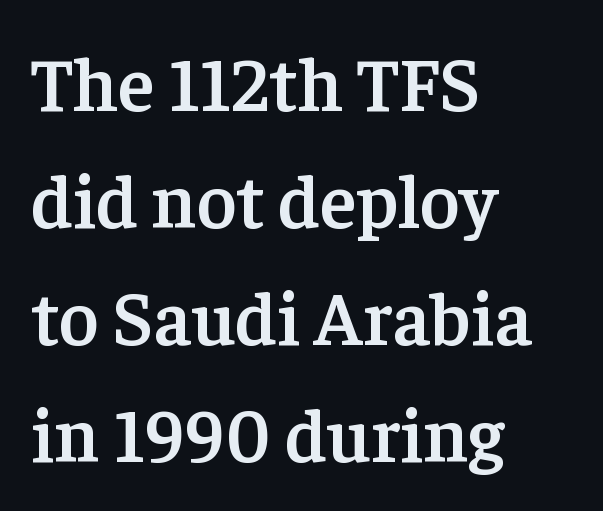
The image shows 76 px semibold serif type, upright; set left-aligned, normal line spacing (1.54x), normal letter spacing, not underlined; low stroke contrast and a medium x-height.
